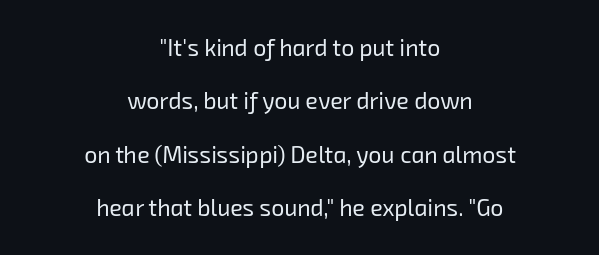
The image shows 23 px text type; set centered, loose line spacing (2.32x), normal letter spacing, not underlined.
